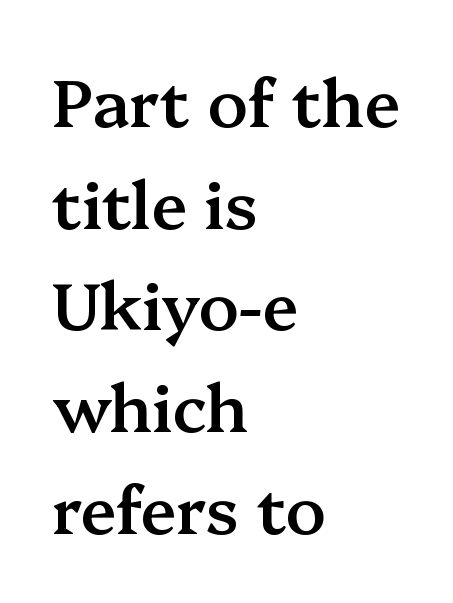
These lines keep a tight, regular rhythm from letter to letter. The passage shown is typeset with a serif family. Visually the block forms a straight wall on the left and a jagged coastline on the right. Is there any slant? The stems are plumb. On the weight axis this lands at semibold, roughly 600.
